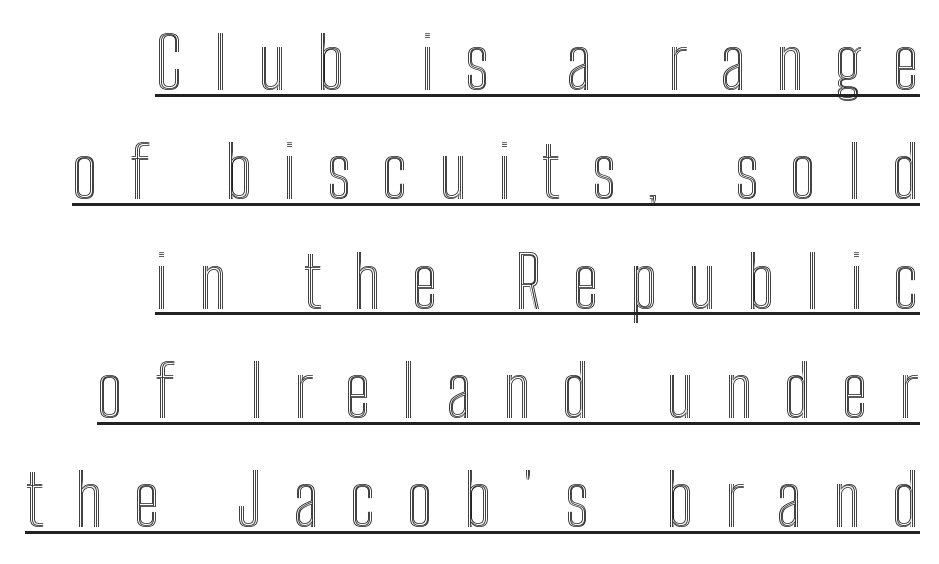
{"italic": "no", "width": "condensed", "x_height": "medium", "monospaced": "no", "underline": "yes", "align": "right", "line_spacing": "normal", "line_spacing_ratio": 1.54, "letter_spacing": "wide", "letter_spacing_em": 0.44, "glyph_px": 71}
